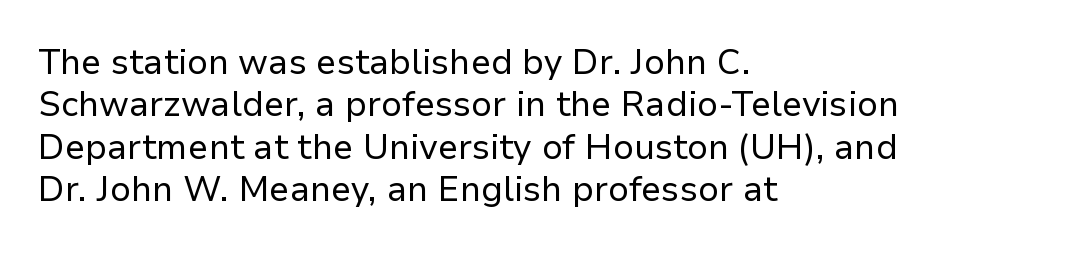
{"serif": "no", "italic": "no", "bold": "no", "weight": "regular", "width": "normal", "stroke_contrast": "low", "x_height": "medium", "monospaced": "no", "underline": "no", "align": "left", "line_spacing_ratio": 1.21, "letter_spacing": "normal", "letter_spacing_em": 0.0, "glyph_px": 35}
